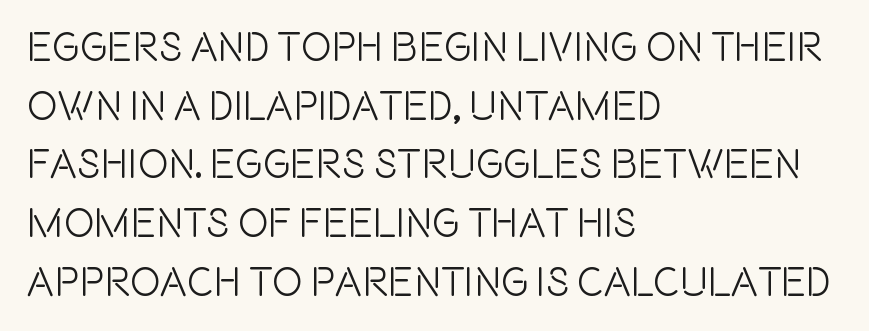
A typesetter would call this proportional, since set widths differ per character. A student would call this left alignment; a typographer would say flush left, rag right. Each word holds together tightly as a unit, with standard inter-letter gaps. Underlining? Definitely not there.
